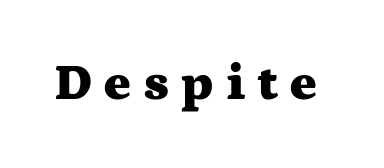
Typographic density is high because the face is bold. The type family on display is of the serif kind. Just letters on the line, the space beneath them empty. The lettering holds an erect, upright posture throughout.
